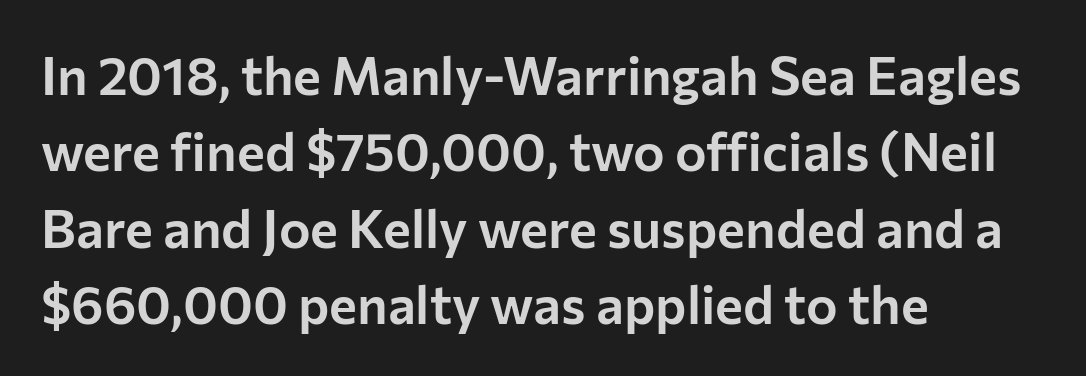
Q: Is the text italic (slanted)? A: No, it is upright.
Q: Is the typeface a serif or a sans-serif typeface? A: Sans-serif.
Q: Is the text underlined? A: No.
Q: How is the paragraph aligned? A: Left-aligned.
Q: Is the spacing between letters normal or unusually wide? A: Normal.
Q: Is the spacing between lines tight, normal or loose? A: Normal.
Q: Width (condensed, normal, or wide)? A: Normal.
Q: Stroke contrast? A: Low.
Q: x-height? A: Medium.
Q: Monospaced? A: No.
